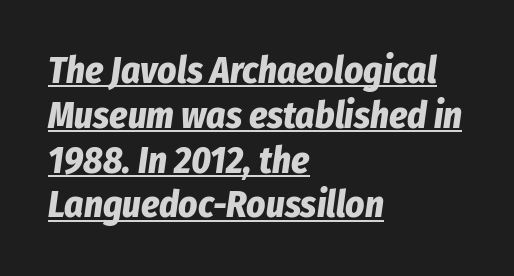
{"italic": "yes", "lean": "right", "slant_degrees": 8, "bold": "yes", "weight": "bold", "width": "condensed", "stroke_contrast": "low", "x_height": "medium", "monospaced": "no", "underline": "yes", "align": "left", "line_spacing_ratio": 1.21, "letter_spacing": "normal", "letter_spacing_em": 0.0, "glyph_px": 37}
